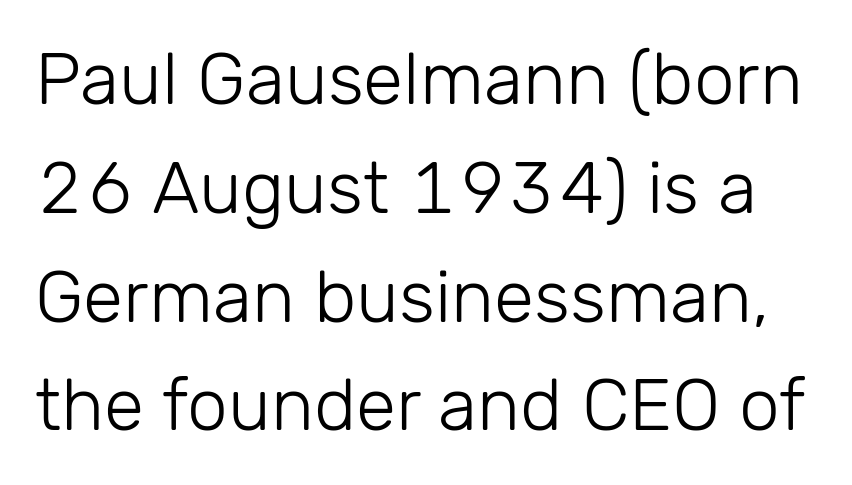
The weight would be labelled regular, book, light, or lighter still. Spacing verdict: proportional, widths tailored to each character. In terms of letterform style, serifs are entirely absent. If you drew a line through each stem, it would be perfectly vertical.
